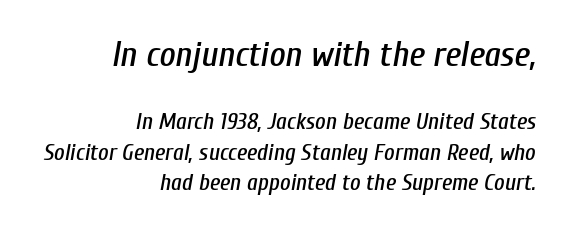
{"italic": "yes", "lean": "right", "slant_degrees": 10, "width": "condensed", "stroke_contrast": "low", "x_height": "medium", "monospaced": "no", "underline": "no", "align": "right", "line_spacing": "normal", "line_spacing_ratio": 1.32, "letter_spacing": "normal", "letter_spacing_em": 0.0, "larger_block": "first", "size_ratio": 1.52, "glyph_px": 35}
